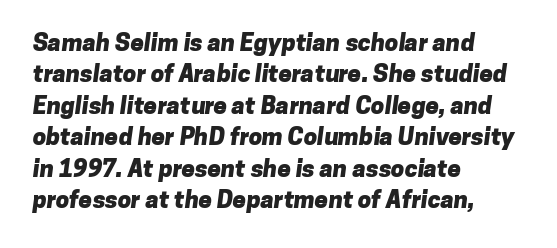
Caption: bold face, heavy strokes. The leading is moderate, giving the passage an even texture. Nobody drew a line under any word here. Visually the block forms a straight wall on the left and a jagged coastline on the right. There is no visible air inserted between adjacent glyphs.
